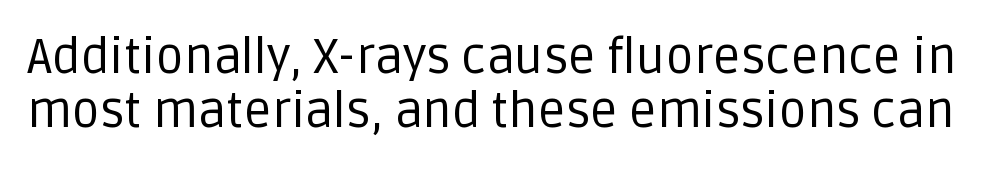
Quick note: underline off. A quiet, ordinary-to-light weight characterises the typeface. This is sans-serif lettering, the kind often seen on screens and signage. Posture: straight, roman, zero tilt. Varying glyph widths throughout — classic text-font behaviour. The passage shown has conventional tracking throughout.
